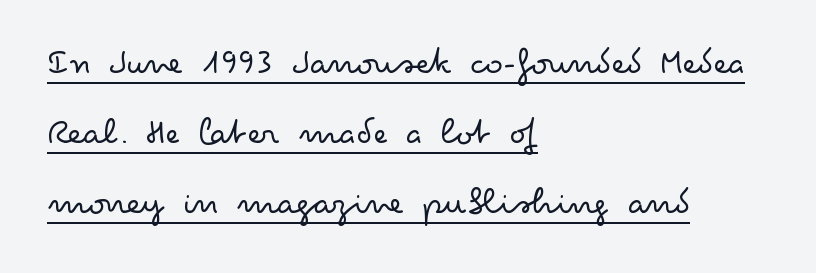
The image shows 38 px light, wide sans-serif type, upright; set left-aligned, line spacing 1.84x, normal letter spacing, underlined; low stroke contrast and a small x-height.
